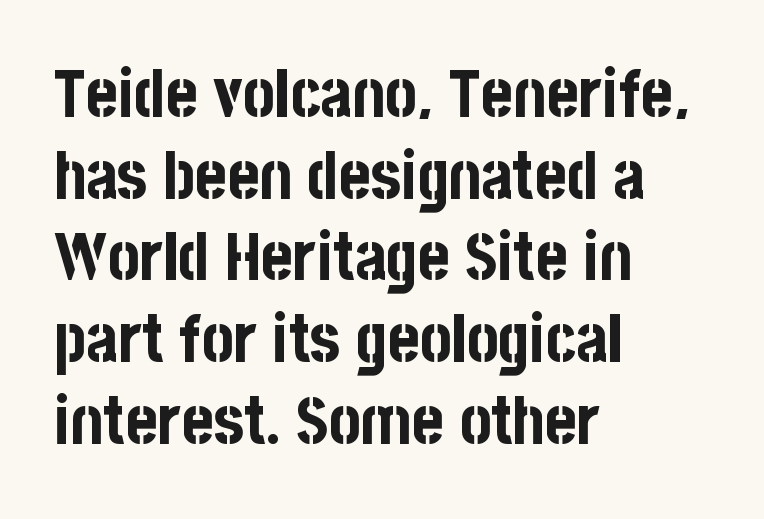
The image shows 67 px bold, condensed sans-serif type, upright; set left-aligned, line spacing 1.22x, normal letter spacing, not underlined; low stroke contrast and a large x-height.
